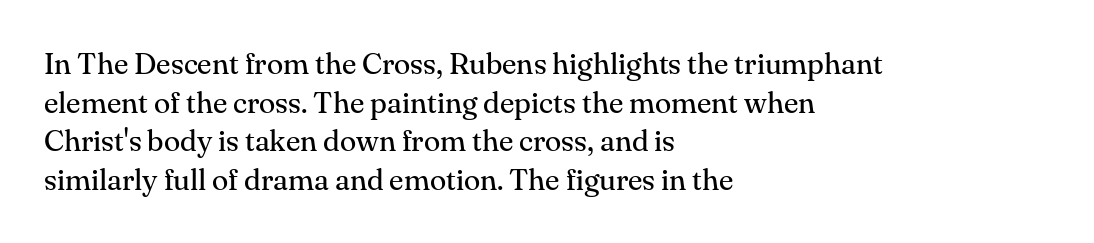
The image shows 30 px regular-weight serif type, upright; set left-aligned, normal line spacing (1.29x), normal letter spacing, not underlined; medium stroke contrast and a small x-height.
